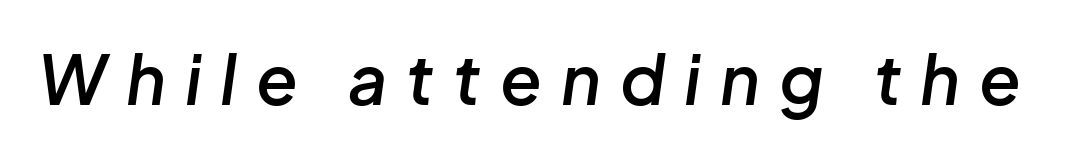
The image shows 68 px semibold type, italic (leaning right); set unusually wide letter spacing (+0.28 em), not underlined; low stroke contrast and a medium x-height.
